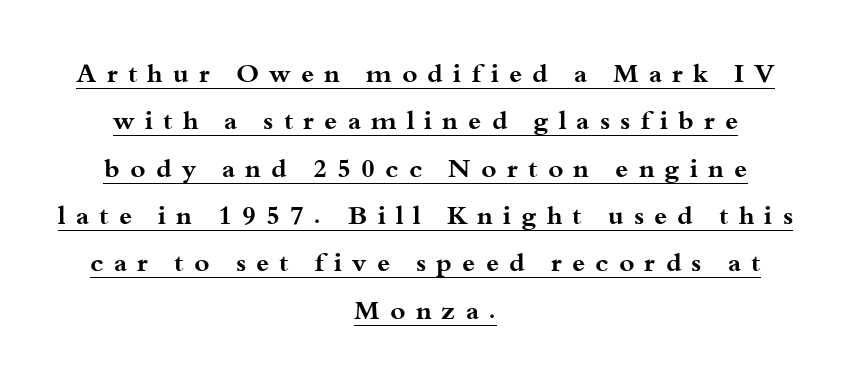
{"italic": "no", "bold": "yes", "underline": "yes", "align": "center", "line_spacing_ratio": 1.82, "letter_spacing": "wide", "letter_spacing_em": 0.39, "glyph_px": 26}
